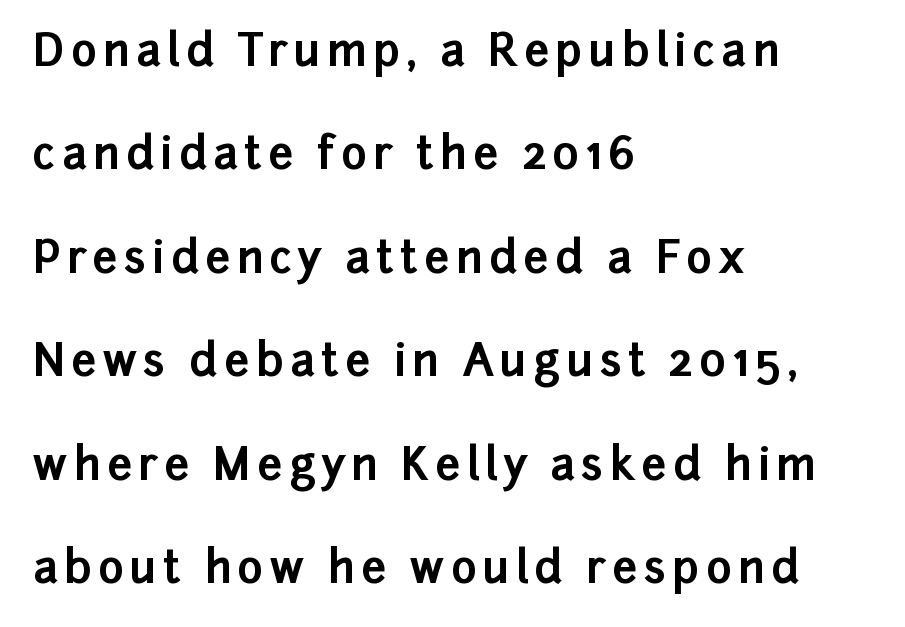
The image shows 44 px bold sans-serif type, upright; set left-aligned, loose line spacing (2.35x), not underlined; low stroke contrast and a medium x-height.
